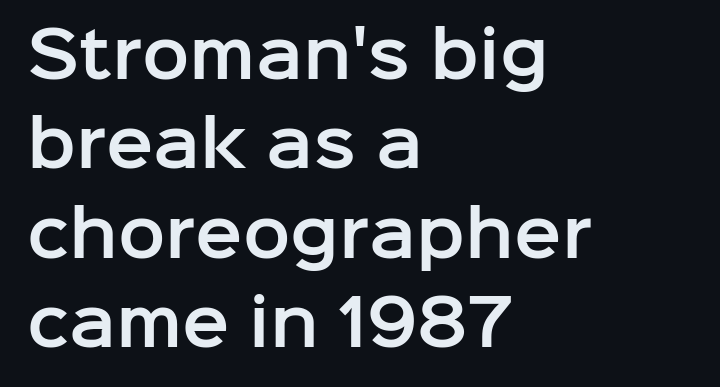
The image shows 63 px sans-serif type, upright; set left-aligned, normal line spacing (1.42x), normal letter spacing, not underlined; low stroke contrast and a medium x-height.
